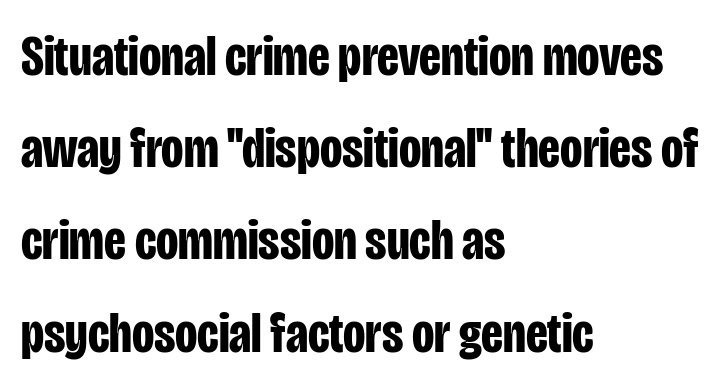
Q: Is the text bold? A: Yes.
Q: Is the text italic (slanted)? A: No, it is upright.
Q: Is the typeface a serif or a sans-serif typeface? A: Sans-serif.
Q: Is the text underlined? A: No.
Q: How is the paragraph aligned? A: Left-aligned.
Q: Is the spacing between letters normal or unusually wide? A: Normal.
Q: Is the spacing between lines tight, normal or loose? A: Normal.
Q: Width (condensed, normal, or wide)? A: Condensed.
Q: Stroke contrast? A: Low.
Q: x-height? A: Large.
Q: Monospaced? A: No.
